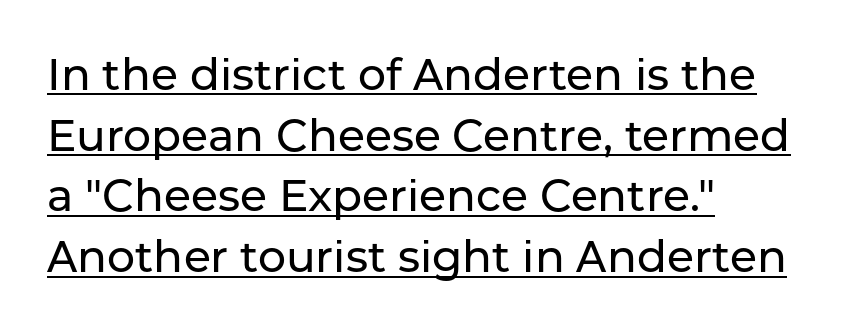
The image shows 44 px sans-serif type, upright; set left-aligned, normal line spacing (1.38x), normal letter spacing, underlined; low stroke contrast and a medium x-height.
